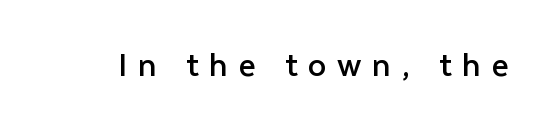
Q: Is the text bold? A: No.
Q: Is the text italic (slanted)? A: No, it is upright.
Q: Is the typeface a serif or a sans-serif typeface? A: Sans-serif.
Q: Is the text underlined? A: No.
Q: Is the spacing between letters normal or unusually wide? A: Unusually wide.
Q: Width (condensed, normal, or wide)? A: Normal.
Q: Stroke contrast? A: Low.
Q: x-height? A: Medium.
Q: Monospaced? A: No.
